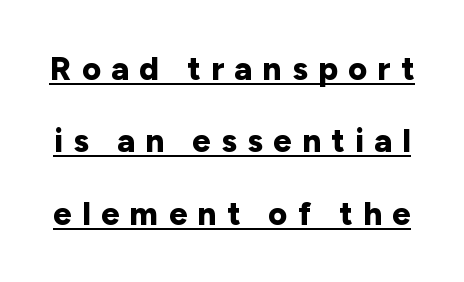
One glance says open: line gaps are wider than usual. Do the characters align in a grid? No, the font is proportional. Heft: maximum for text — a bold. Underlined type.
